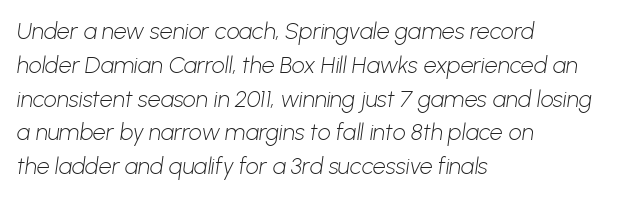
The image shows 23 px text type; set left-aligned, normal line spacing (1.47x), normal letter spacing, not underlined.
